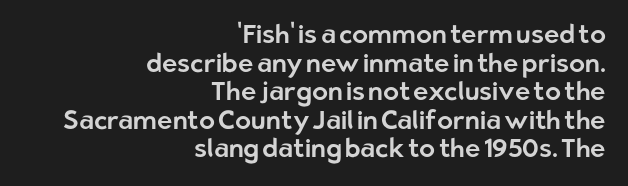
{"italic": "no", "underline": "no", "align": "right", "line_spacing": "tight", "line_spacing_ratio": 1.1, "letter_spacing": "normal", "letter_spacing_em": 0.0, "glyph_px": 26}
